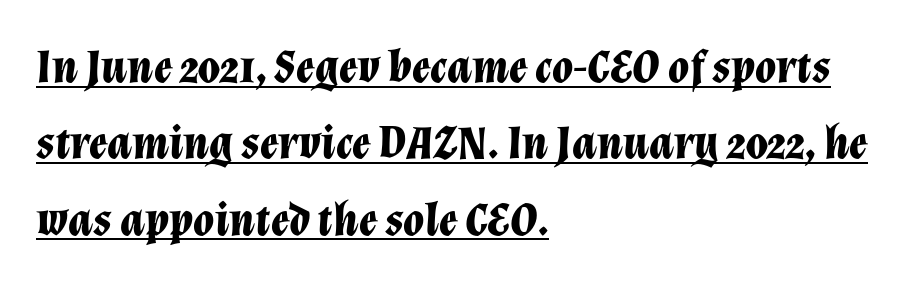
Default kerning and tracking; the words read as compact shapes. The face used here is proportionally spaced, like ordinary book or web type. Underlining? Definitely there. Notice how thick the strokes are: this is what a full bold looks like. In terms of posture, this sample is oblique. The designer left line spacing at the default.
